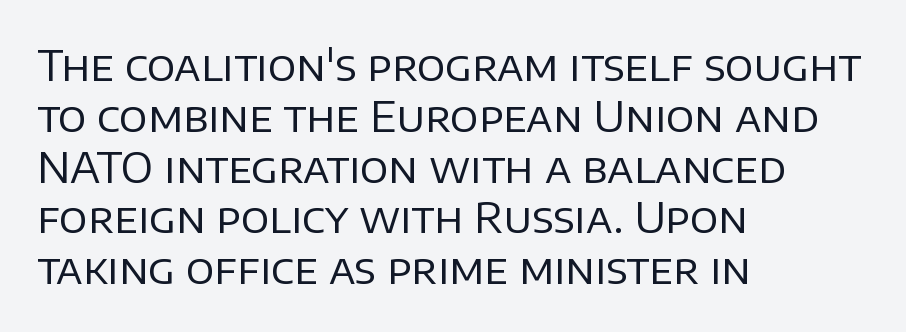
The image shows 42 px regular-weight sans-serif type, upright; set left-aligned, line spacing 1.21x, normal letter spacing, not underlined; low stroke contrast and a large x-height.
